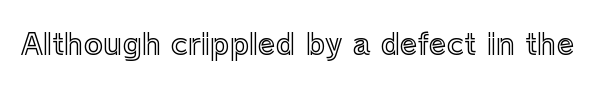
Every character sits straight up, as roman type does. Glyph-to-glyph distance matches everyday printed text. Decoration check: the copy has no underline. Do the characters align in a grid? No, the font is proportional.
